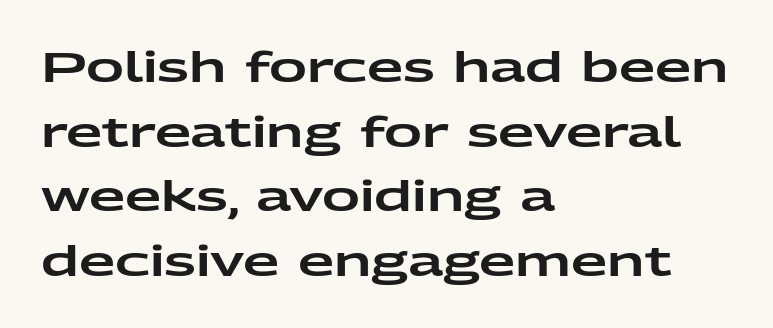
{"serif": "no", "italic": "no", "width": "wide", "stroke_contrast": "low", "x_height": "medium", "monospaced": "no", "underline": "no", "align": "left", "line_spacing": "normal", "line_spacing_ratio": 1.54, "letter_spacing": "normal", "letter_spacing_em": 0.0, "glyph_px": 42}
